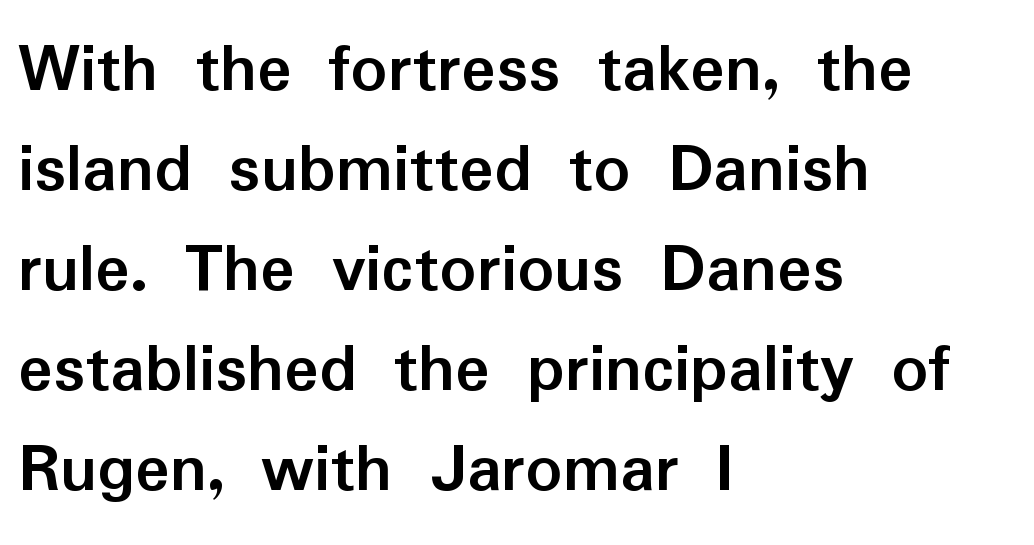
{"serif": "no", "italic": "no", "bold": "yes", "weight": "semibold", "width": "normal", "stroke_contrast": "low", "x_height": "medium", "monospaced": "no", "underline": "no", "align": "left", "line_spacing": "normal", "line_spacing_ratio": 1.39, "letter_spacing": "normal", "letter_spacing_em": 0.0, "glyph_px": 72}
